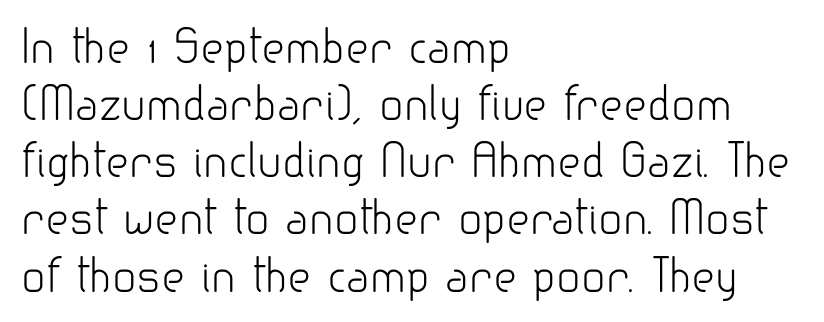
Grotesque or geometric, the face here clearly has no serifs. A clean baseline with only descenders dipping below it. The lettering holds an erect, upright posture throughout. Successive baselines arrive at the customary interval.
